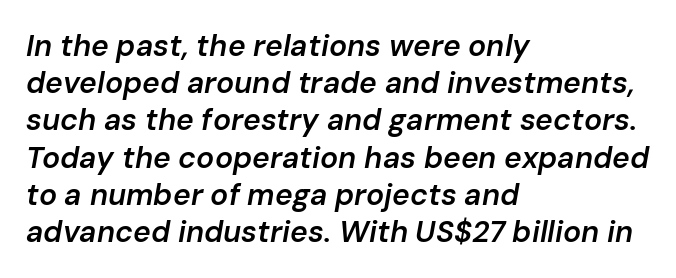
Check under the words: just untouched page. A typesetter would call this proportional, since set widths differ per character. The ragged edge is on the right, which tells us the setting is flush left. Caption: semibold face, moderately heavy strokes. Tall strokes in this sample are angled rather than plumb.
